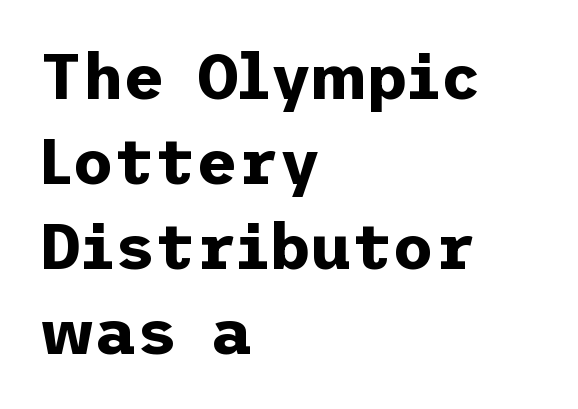
The image shows 64 px bold sans-serif type, upright; set left-aligned, normal line spacing (1.33x), normal letter spacing, not underlined; low stroke contrast and a medium x-height.
